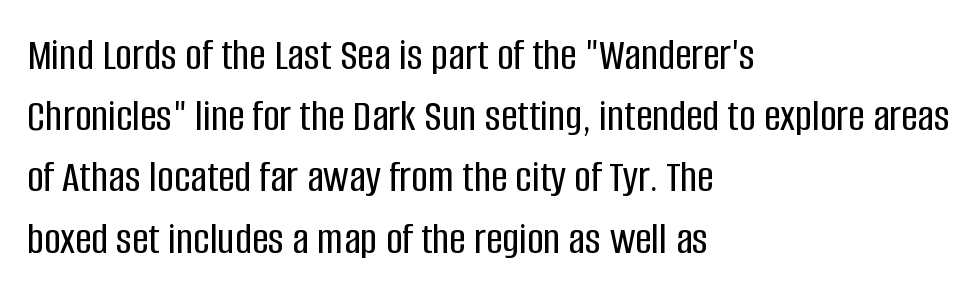
The image shows 46 px condensed sans-serif type, upright; set left-aligned, normal line spacing (1.33x), normal letter spacing, not underlined; low stroke contrast and a large x-height.
